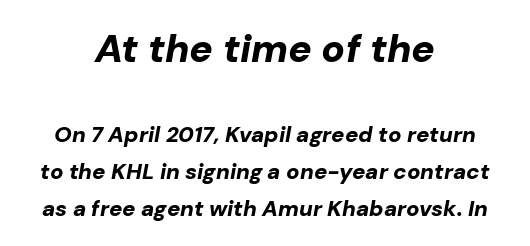
The image shows 39 px bold type, italic (leaning right); set centered, normal line spacing (1.68x), normal letter spacing, not underlined; the first (top) block is 1.77x larger; low stroke contrast and a medium x-height.
